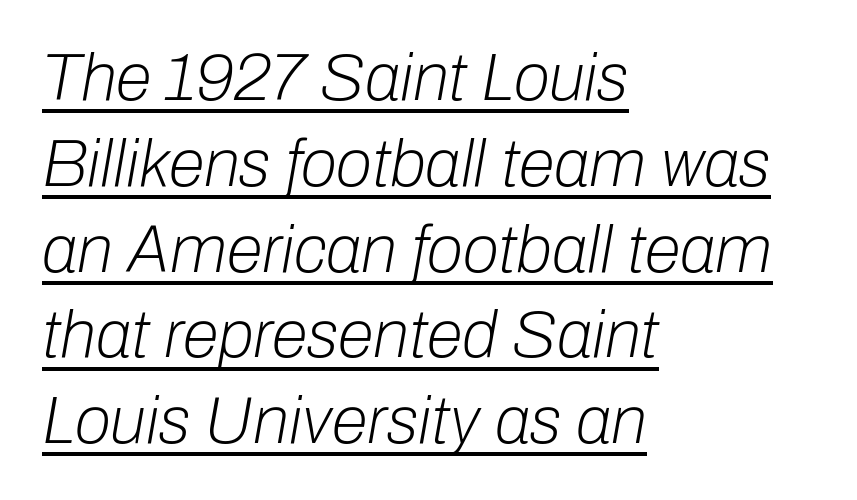
Do the characters align in a grid? No, the font is proportional. Tracking value appears to be zero — textbook default spacing. One-word summary of the alignment: left. The typography opts for an oblique posture over an upright one. The cut favours lightness, reaching ordinary text weight at its darkest. Students, observe: this is what conventionally led text looks like.
